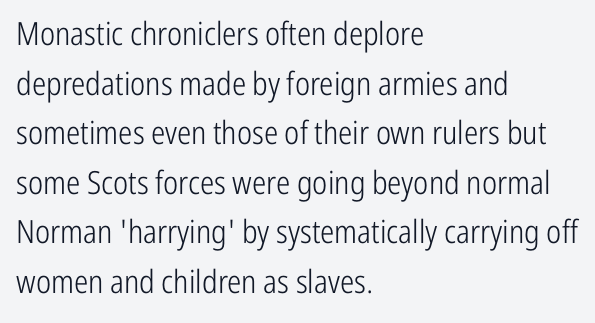
{"serif": "no", "italic": "no", "bold": "no", "weight": "light", "width": "condensed", "stroke_contrast": "low", "x_height": "medium", "monospaced": "no", "underline": "no", "align": "left", "line_spacing": "normal", "line_spacing_ratio": 1.55, "letter_spacing": "normal", "letter_spacing_em": 0.0, "glyph_px": 32}
